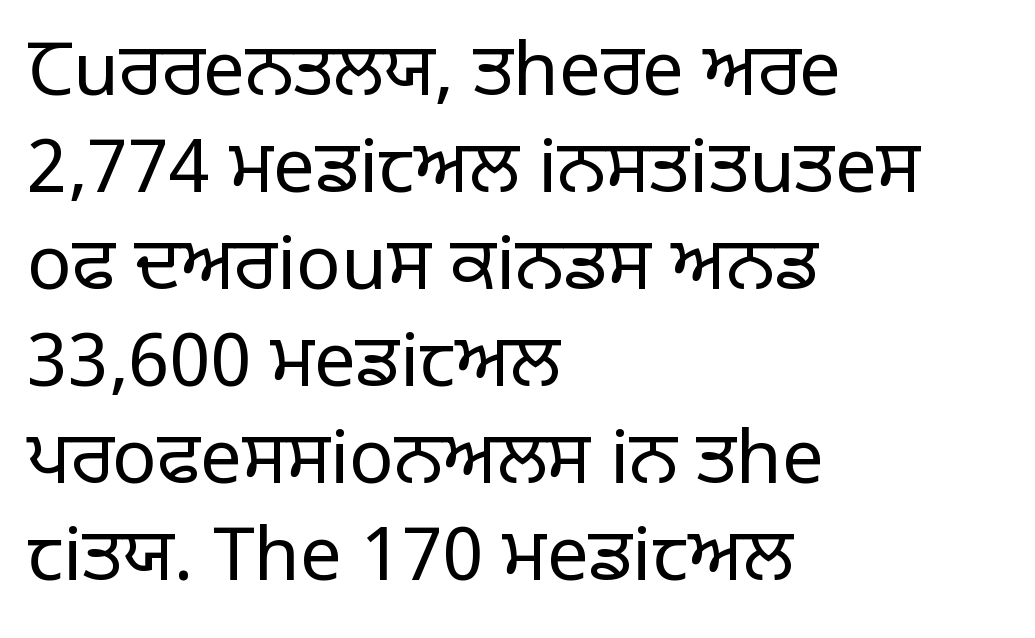
Line spacing here is normal. Where is the straight margin? On the left. Posture: straight, roman, zero tilt. Underline: absent.
